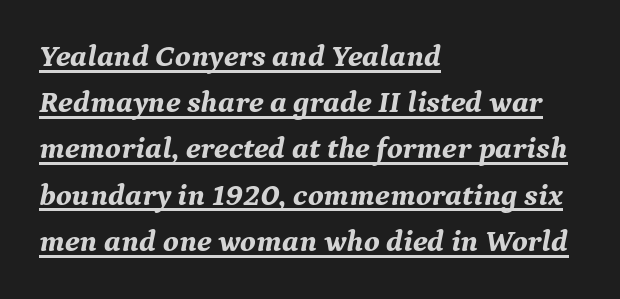
The image shows 31 px bold serif type, italic (leaning right); set left-aligned, normal line spacing (1.49x), normal letter spacing, underlined; medium stroke contrast and a medium x-height.
